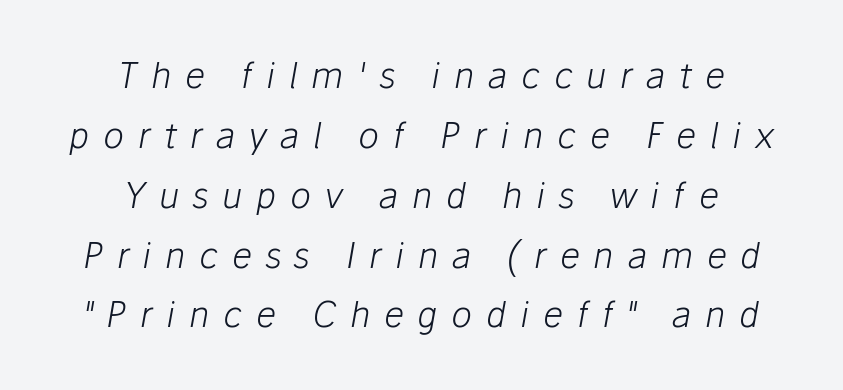
The rendering applies a slant to the glyphs. Students, note that the glyphs here are deliberately spaced far apart. On a weight scale, this lands at 450 or below. Teacher's note: observe the equal gaps on both sides — that is centered alignment. Looks like regular typesetting: each glyph gets only the width it needs. Descender tails drop into unmarked territory.
